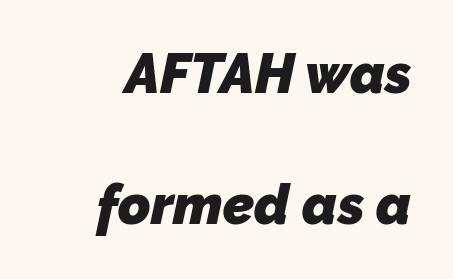
{"serif": "no", "bold": "yes", "weight": "heavy", "width": "normal", "stroke_contrast": "low", "x_height": "medium", "monospaced": "no", "underline": "no", "line_spacing": "loose", "line_spacing_ratio": 2.39, "letter_spacing": "normal", "letter_spacing_em": 0.0, "glyph_px": 55}
